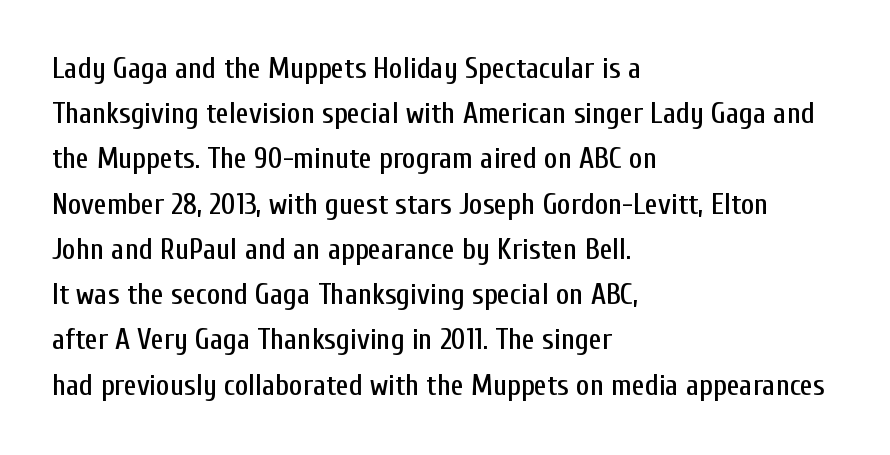
{"serif": "no", "italic": "no", "width": "condensed", "stroke_contrast": "low", "x_height": "medium", "monospaced": "no", "underline": "no", "align": "left", "line_spacing": "normal", "line_spacing_ratio": 1.56, "letter_spacing": "normal", "letter_spacing_em": 0.0, "glyph_px": 29}
